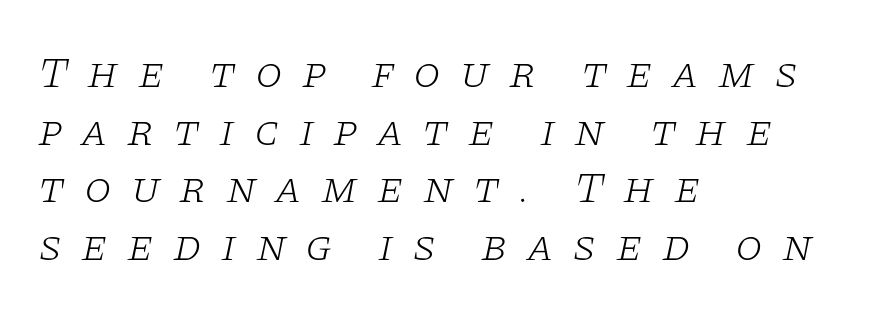
The image shows 44 px light, wide serif type, italic (leaning right); set left-aligned, normal line spacing (1.31x), unusually wide letter spacing (+0.43 em), not underlined; low stroke contrast and a large x-height.
